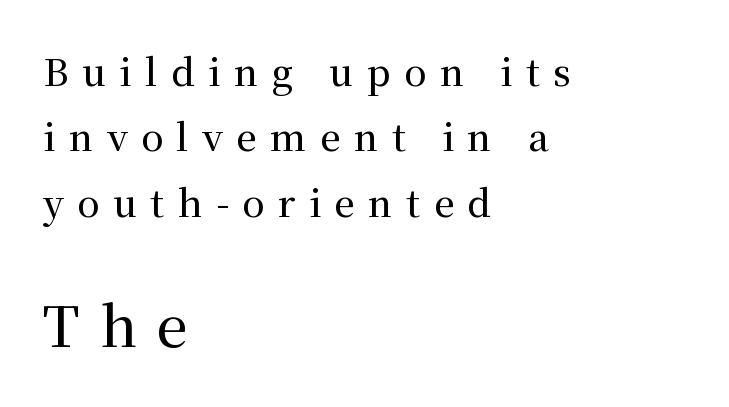
Q: Is the text italic (slanted)? A: No, it is upright.
Q: Is the typeface a serif or a sans-serif typeface? A: Serif.
Q: Is the text underlined? A: No.
Q: How is the paragraph aligned? A: Left-aligned.
Q: Is the spacing between letters normal or unusually wide? A: Unusually wide.
Q: Which block of text is set in a larger size, the first (top) or the second (bottom)? A: The second (bottom) one.
Q: Width (condensed, normal, or wide)? A: Normal.
Q: Stroke contrast? A: Medium.
Q: x-height? A: Medium.
Q: Monospaced? A: No.
